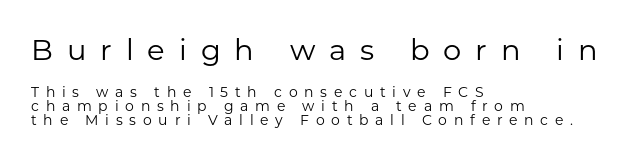
{"serif": "no", "italic": "no", "bold": "no", "weight": "regular", "width": "normal", "stroke_contrast": "low", "x_height": "medium", "monospaced": "no", "underline": "no", "align": "left", "line_spacing": "tight", "line_spacing_ratio": 0.99, "letter_spacing": "wide", "letter_spacing_em": 0.48, "larger_block": "first", "size_ratio": 2.07, "glyph_px": 29}
